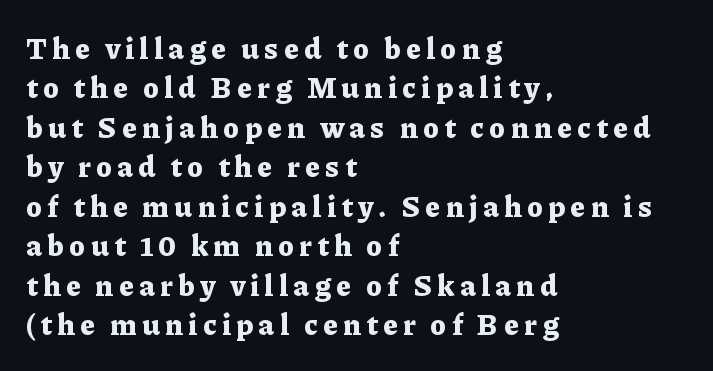
Q: Is the text bold? A: Yes.
Q: Is the text italic (slanted)? A: No, it is upright.
Q: Is the typeface a serif or a sans-serif typeface? A: Serif.
Q: Is the text underlined? A: No.
Q: How is the paragraph aligned? A: Left-aligned.
Q: Is the spacing between lines tight, normal or loose? A: Normal.
Q: Width (condensed, normal, or wide)? A: Normal.
Q: Stroke contrast? A: Low.
Q: x-height? A: Medium.
Q: Monospaced? A: No.
